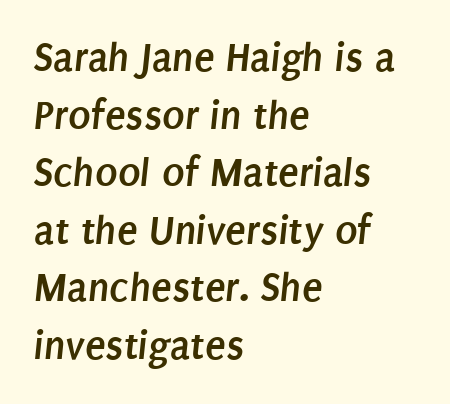
{"serif": "no", "bold": "yes", "weight": "semibold", "width": "condensed", "stroke_contrast": "low", "x_height": "large", "monospaced": "no", "underline": "no", "align": "left", "line_spacing": "normal", "line_spacing_ratio": 1.37, "letter_spacing": "normal", "letter_spacing_em": 0.0, "glyph_px": 42}
